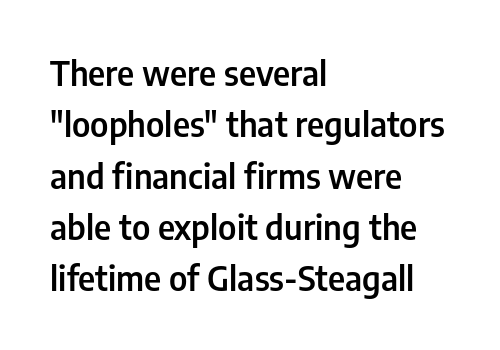
{"serif": "no", "italic": "no", "bold": "semi", "weight": "semibold", "width": "condensed", "stroke_contrast": "low", "x_height": "medium", "monospaced": "no", "underline": "no", "align": "left", "line_spacing": "normal", "line_spacing_ratio": 1.51, "letter_spacing": "normal", "letter_spacing_em": 0.0, "glyph_px": 34}
